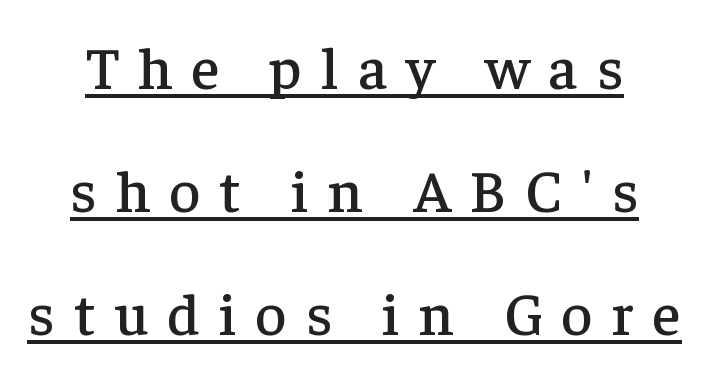
The image shows 60 px serif type, upright; set loose line spacing (2.05x), unusually wide letter spacing (+0.32 em), underlined; low stroke contrast and a medium x-height.
